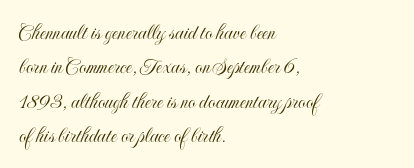
If you drew a ruler down the left edge, every line would touch it. Any mark beneath the type? The region is blank. Vertical spacing — default.
